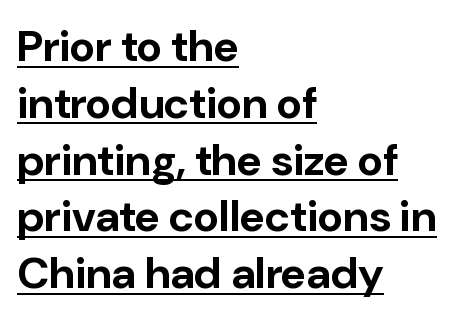
The rendering uses natural spacing where letterforms have individual widths. The characters look thick and weighty, a clear bold. Regular leading. Examine the stroke ends and you'll find no serifs.
